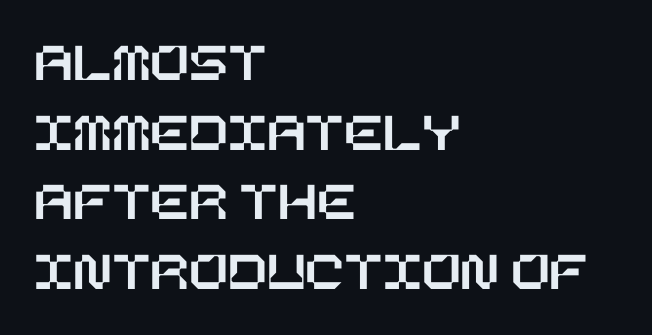
Spacing between characters is what you'd get straight out of the box. The words here are not underlined. Posture: upright roman. Line beginnings align vertically; line endings do not.
